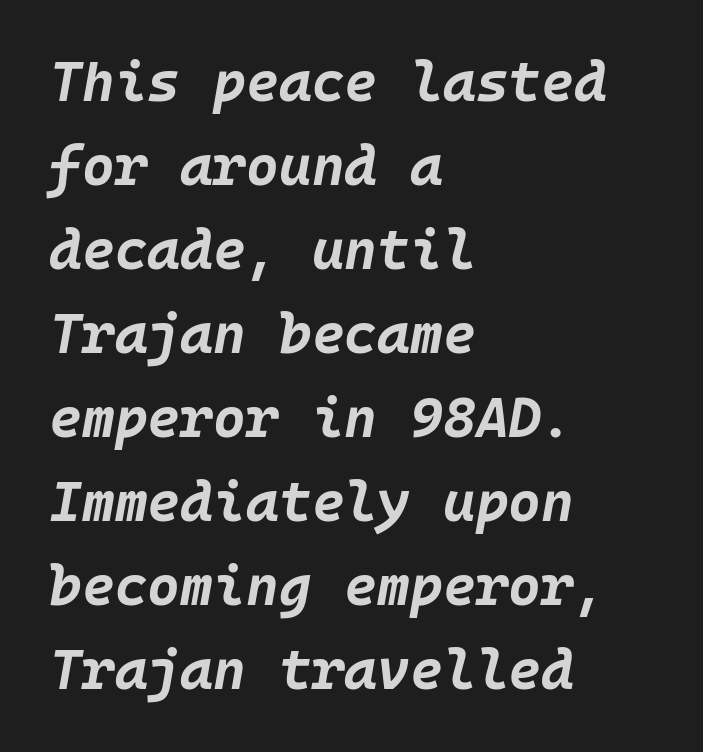
Tall strokes in this sample are angled rather than plumb. The letters are bold, with thick, heavy strokes. This rendering uses left alignment, leaving the right contour irregular. Underline: absent. Compared with typical paragraphs, the rows here are spaced about the same. Tracking value appears to be zero — textbook default spacing.
